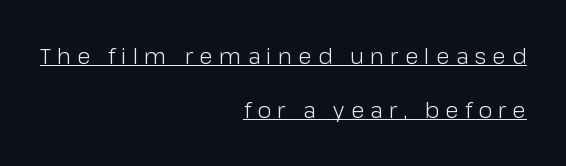
A roman cut, with each character standing at attention. What decoration does the sample have? An underline. This block would shrink considerably if given ordinary leading; it's expanded now. These lines are set flush right with a ragged left edge. The typesetting does not lean heavy: it is not bold. The rendering inserts visible extra space after every character.
